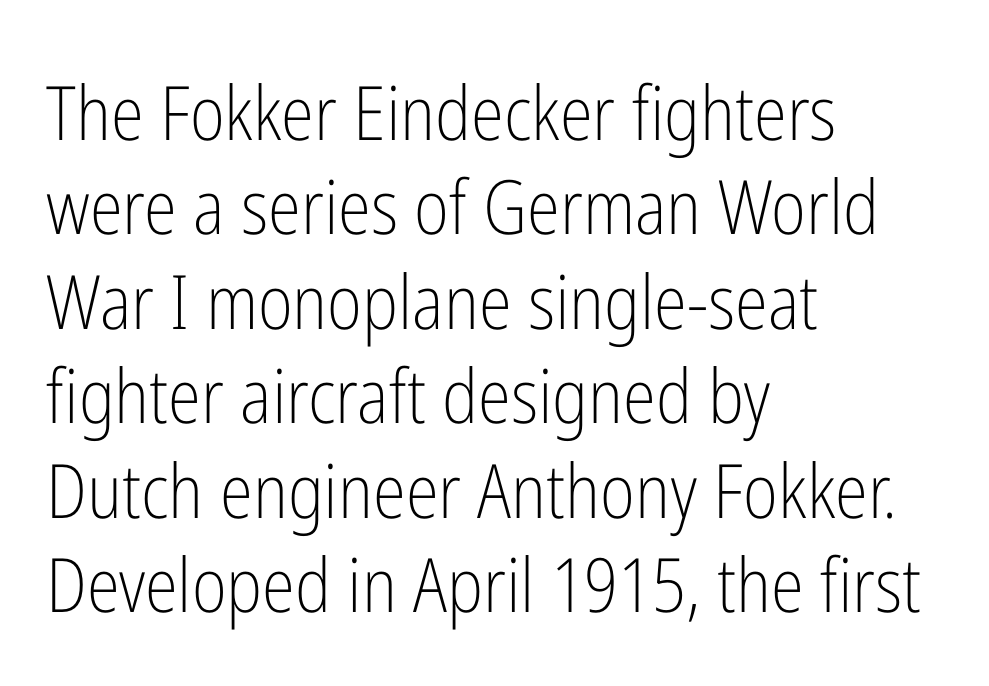
{"serif": "no", "italic": "no", "bold": "no", "weight": "light", "width": "condensed", "stroke_contrast": "low", "x_height": "medium", "monospaced": "no", "underline": "no", "align": "left", "line_spacing": "normal", "line_spacing_ratio": 1.26, "letter_spacing": "normal", "letter_spacing_em": 0.0, "glyph_px": 75}
